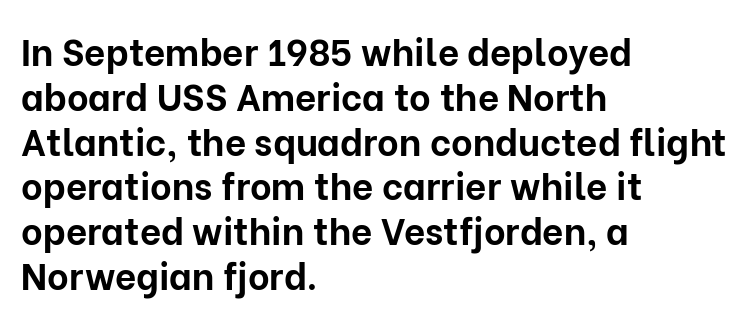
Q: Is the text bold? A: Yes.
Q: Is the text italic (slanted)? A: No, it is upright.
Q: Is the typeface a serif or a sans-serif typeface? A: Sans-serif.
Q: Is the text underlined? A: No.
Q: How is the paragraph aligned? A: Left-aligned.
Q: Is the spacing between letters normal or unusually wide? A: Normal.
Q: Width (condensed, normal, or wide)? A: Normal.
Q: Stroke contrast? A: Low.
Q: x-height? A: Medium.
Q: Monospaced? A: No.
